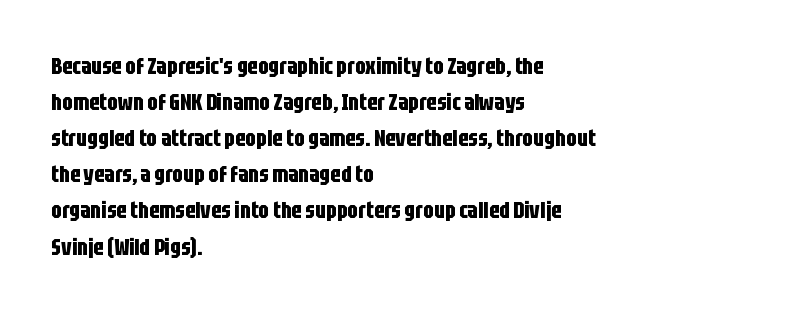
The image shows 23 px bold type, upright; set left-aligned, normal line spacing (1.57x), normal letter spacing, not underlined.
